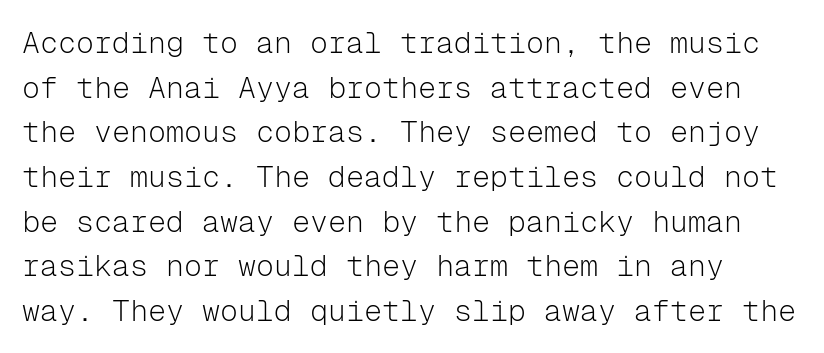
The image shows 30 px light sans-serif type, upright, monospaced; set normal line spacing (1.49x), normal letter spacing, not underlined; low stroke contrast and a medium x-height.
